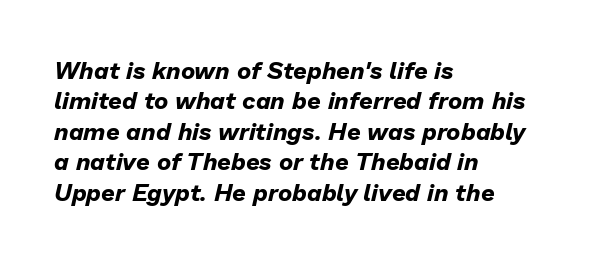
The image shows 24 px bold type, italic (leaning right); set left-aligned, normal line spacing (1.27x), normal letter spacing, not underlined.
